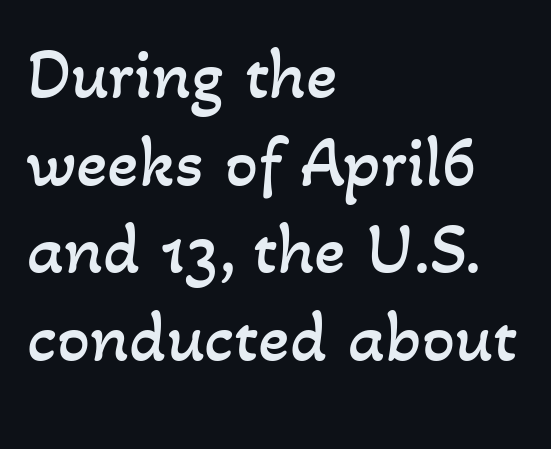
Is the type heavy? It reads as light-to-regular instead. The letters advance in unequal steps, a hallmark of proportional type. The compositor pushed each line to the left boundary. In terms of letterspacing, this is plain default setting.
